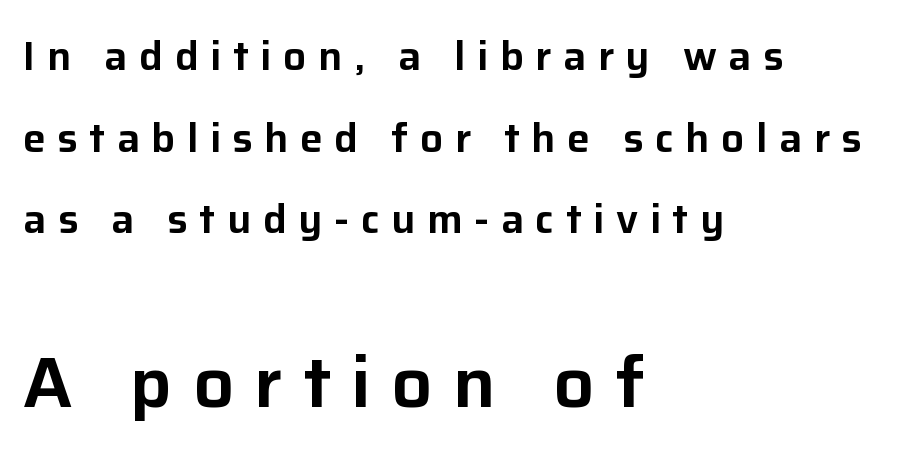
The tracking reads as deliberately expanded to a designer's eye. The passage shown is typed in a proportional face where columns would drift. The lines are quadded left. Unlike a traditional serif, this face leaves its strokes unadorned. Summary of vertical rhythm: relaxed, with wide interline spacing.
